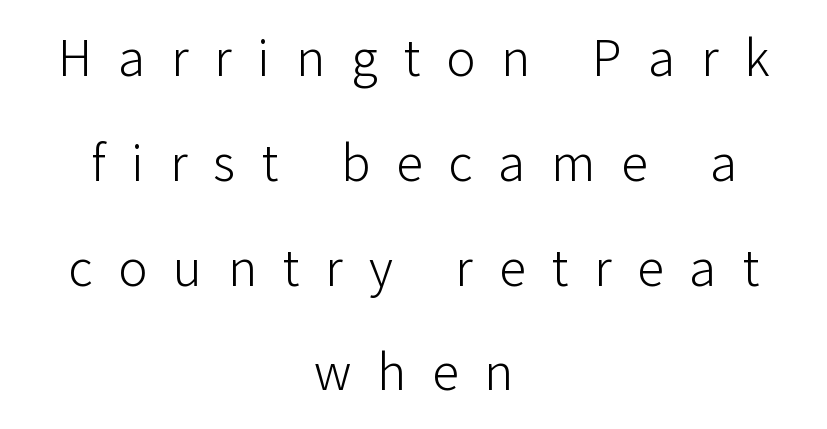
The image shows 54 px light sans-serif type, upright; set centered, loose line spacing (1.94x), unusually wide letter spacing (+0.48 em), not underlined; low stroke contrast and a medium x-height.
